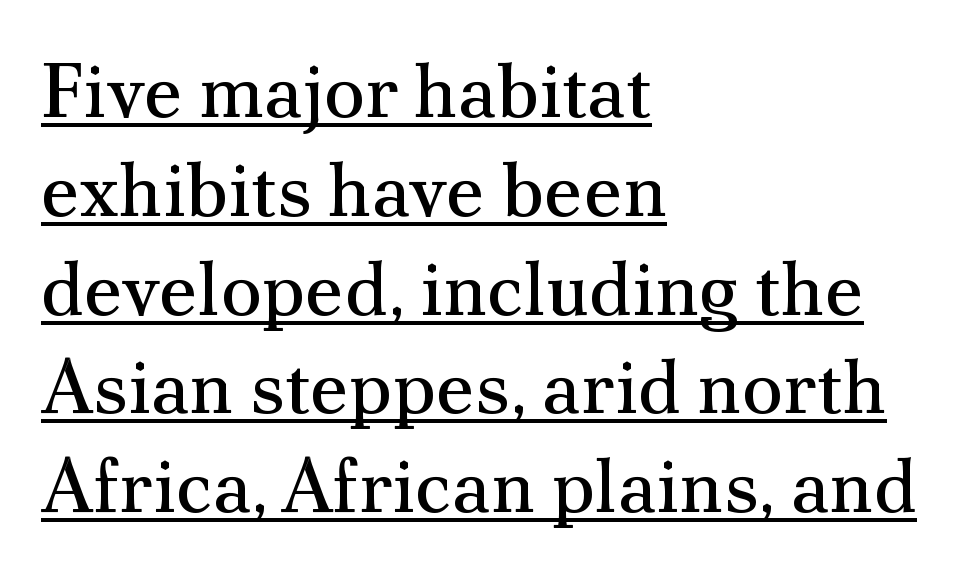
The image shows 76 px regular-weight serif type, upright; set left-aligned, normal line spacing (1.3x), normal letter spacing, underlined; medium stroke contrast and a small x-height.
